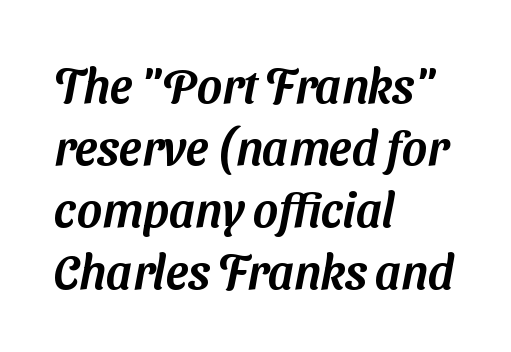
The image shows 48 px sans-serif type; set left-aligned, normal line spacing (1.29x), normal letter spacing, not underlined; medium stroke contrast and a medium x-height.
